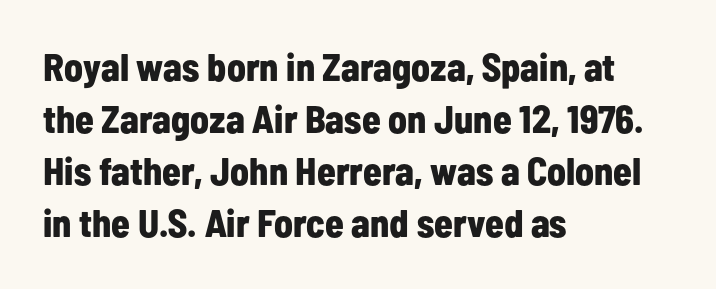
{"serif": "no", "italic": "no", "bold": "yes", "weight": "bold", "width": "condensed", "stroke_contrast": "low", "x_height": "medium", "monospaced": "no", "underline": "no", "align": "left", "line_spacing": "normal", "line_spacing_ratio": 1.37, "letter_spacing": "normal", "letter_spacing_em": 0.0, "glyph_px": 38}
